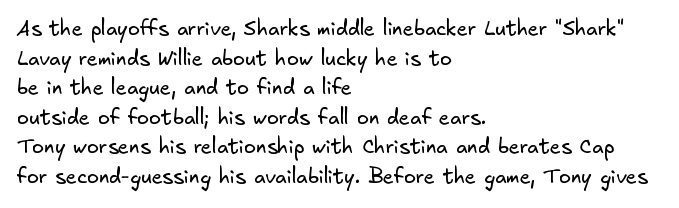
Q: Is the text bold? A: No.
Q: Is the text underlined? A: No.
Q: How is the paragraph aligned? A: Left-aligned.
Q: Is the spacing between letters normal or unusually wide? A: Normal.
Q: Is the spacing between lines tight, normal or loose? A: Normal.
